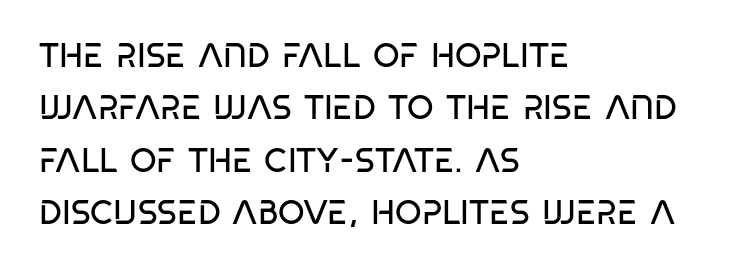
{"serif": "no", "italic": "no", "bold": "no", "weight": "regular", "width": "condensed", "stroke_contrast": "low", "x_height": "large", "monospaced": "no", "underline": "no", "align": "left", "line_spacing": "normal", "line_spacing_ratio": 1.54, "letter_spacing": "normal", "letter_spacing_em": 0.0, "glyph_px": 34}
